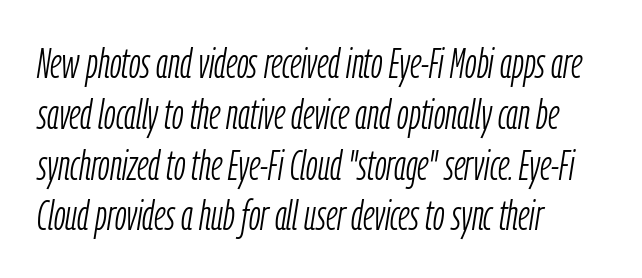
Italic: yes, the glyphs are oblique. Letters have the restrained weight of plain body copy at most. These lines are rendered in a variable-pitch font. Glyph-to-glyph distance matches everyday printed text. The strip under each line holds only bare page.
